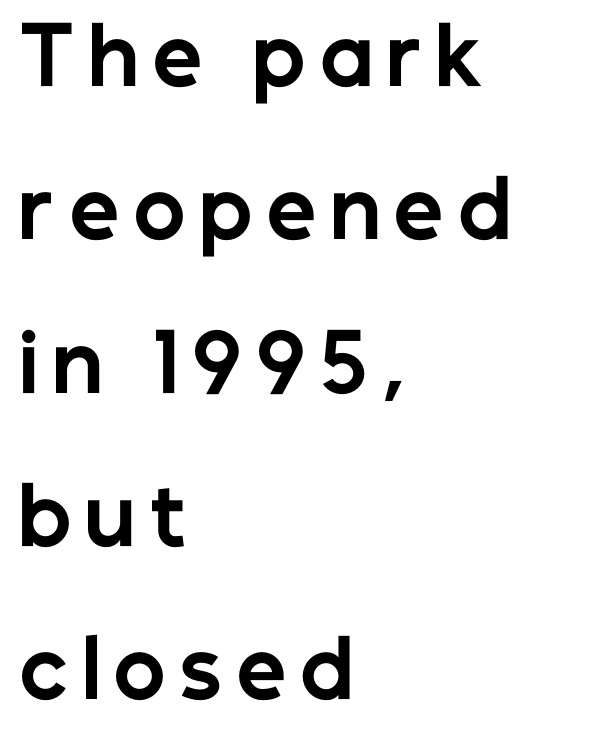
Here the designer chose a conventional face with non-uniform glyph widths. When letters stand straight like this, we call the style roman or upright. Alignment: flush left. The letters carry no serifs — their stems end cleanly without finishing strokes.
